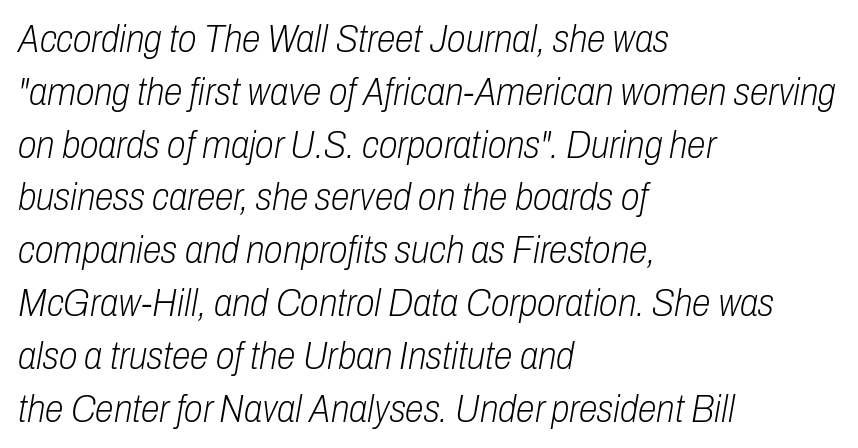
A clean baseline with only descenders dipping below it. The compositor pushed each line to the left boundary. Note the varied advance widths — an 'i' is clearly narrower than an 'm'. If you drew a line through each stem, it would be angled.
